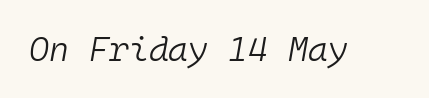
The image shows 34 px light type, italic (leaning right), monospaced; set normal letter spacing, not underlined; low stroke contrast and a medium x-height.
